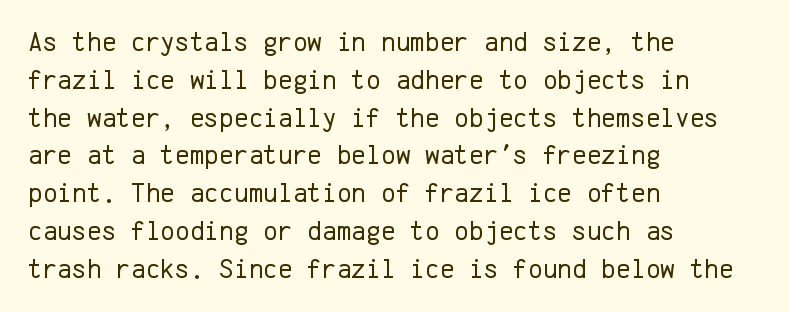
This sample uses plain, unmodified letter spacing. Type style note: lacks serifs. Lines of text with bare space underneath. The axis of the letterforms is exactly vertical.
